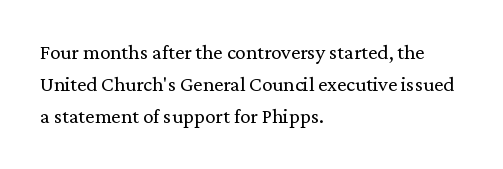
The image shows 21 px text type, upright; set left-aligned, normal line spacing (1.53x), normal letter spacing, not underlined.
